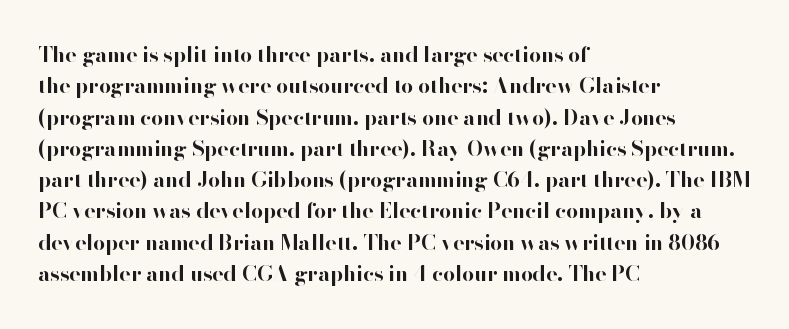
Q: Is the text bold? A: Yes.
Q: Is the text italic (slanted)? A: No, it is upright.
Q: Is the text underlined? A: No.
Q: How is the paragraph aligned? A: Left-aligned.
Q: Is the spacing between letters normal or unusually wide? A: Normal.
Q: Is the spacing between lines tight, normal or loose? A: Normal.
